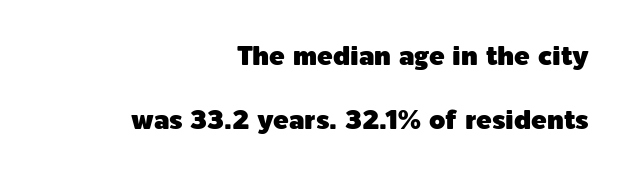
This rendering uses right alignment, leaving the left contour irregular. Rendered with straight, roman letterforms. No extra tracking has been applied to these lines. Descenders hang freely into open space. Summary of vertical rhythm: relaxed, with wide interline spacing.
